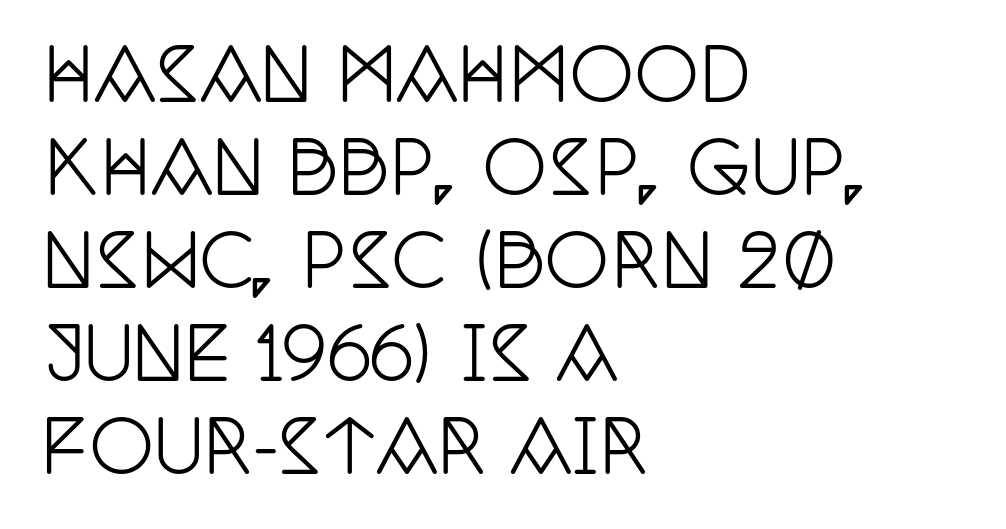
Q: Is the text italic (slanted)? A: No, it is upright.
Q: Is the typeface a serif or a sans-serif typeface? A: Serif.
Q: Is the text underlined? A: No.
Q: How is the paragraph aligned? A: Left-aligned.
Q: Is the spacing between letters normal or unusually wide? A: Normal.
Q: Is the spacing between lines tight, normal or loose? A: Normal.
Q: Width (condensed, normal, or wide)? A: Condensed.
Q: Stroke contrast? A: Low.
Q: x-height? A: Large.
Q: Monospaced? A: No.
